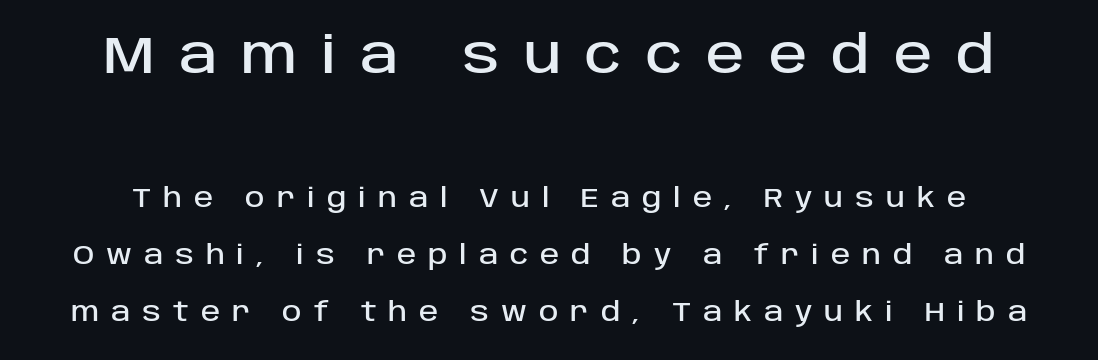
Q: Is the text italic (slanted)? A: No, it is upright.
Q: Is the typeface a serif or a sans-serif typeface? A: Sans-serif.
Q: Is the text underlined? A: No.
Q: Is the spacing between letters normal or unusually wide? A: Unusually wide.
Q: Is the spacing between lines tight, normal or loose? A: Loose.
Q: Which block of text is set in a larger size, the first (top) or the second (bottom)? A: The first (top) one.
Q: Width (condensed, normal, or wide)? A: Normal.
Q: Stroke contrast? A: Low.
Q: x-height? A: Large.
Q: Monospaced? A: No.
